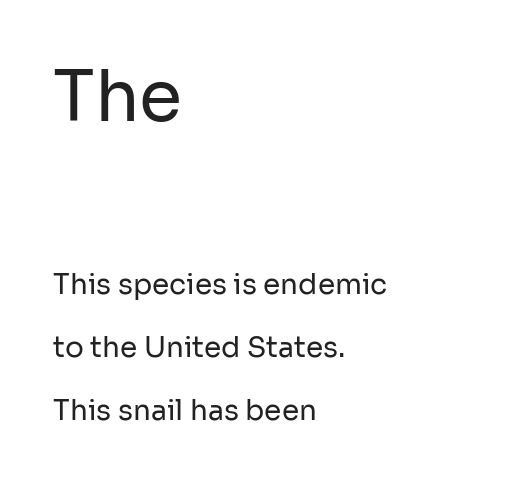
Q: Is the text bold? A: No.
Q: Is the text italic (slanted)? A: No, it is upright.
Q: Is the typeface a serif or a sans-serif typeface? A: Sans-serif.
Q: Is the text underlined? A: No.
Q: How is the paragraph aligned? A: Left-aligned.
Q: Is the spacing between letters normal or unusually wide? A: Normal.
Q: Is the spacing between lines tight, normal or loose? A: Loose.
Q: Which block of text is set in a larger size, the first (top) or the second (bottom)? A: The first (top) one.
Q: Width (condensed, normal, or wide)? A: Normal.
Q: Stroke contrast? A: Low.
Q: x-height? A: Medium.
Q: Monospaced? A: No.
